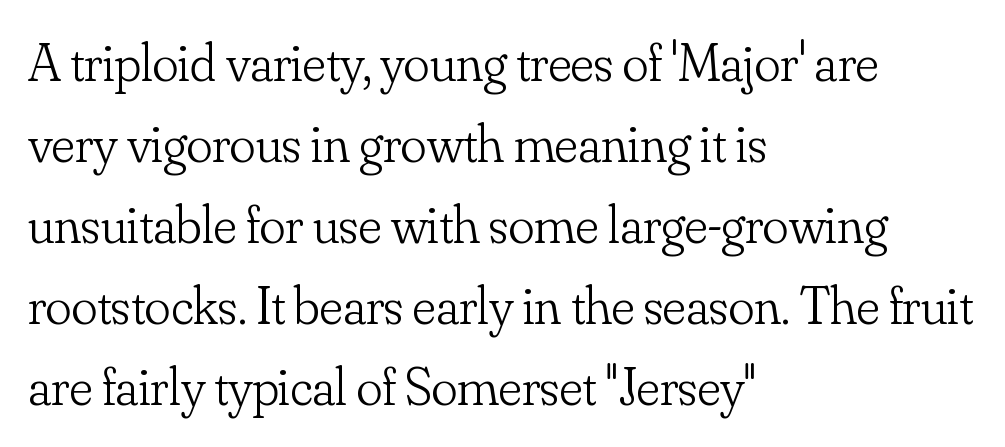
Q: Is the text bold? A: No.
Q: Is the text italic (slanted)? A: No, it is upright.
Q: Is the typeface a serif or a sans-serif typeface? A: Serif.
Q: Is the text underlined? A: No.
Q: How is the paragraph aligned? A: Left-aligned.
Q: Is the spacing between letters normal or unusually wide? A: Normal.
Q: Is the spacing between lines tight, normal or loose? A: Normal.
Q: Width (condensed, normal, or wide)? A: Normal.
Q: Stroke contrast? A: Low.
Q: x-height? A: Small.
Q: Monospaced? A: No.
